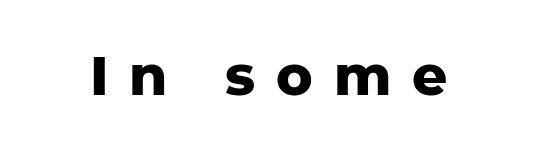
A typesetter would mark this as roman, not italic. Check where the strokes stop: nothing finishes them off — pure sans. A full-strength bold gives these letters their thick strokes. The line texture is sparse and dotted thanks to wide tracking. The letters advance in unequal steps, a hallmark of proportional type. Just letters on the line, the space beneath them empty.
